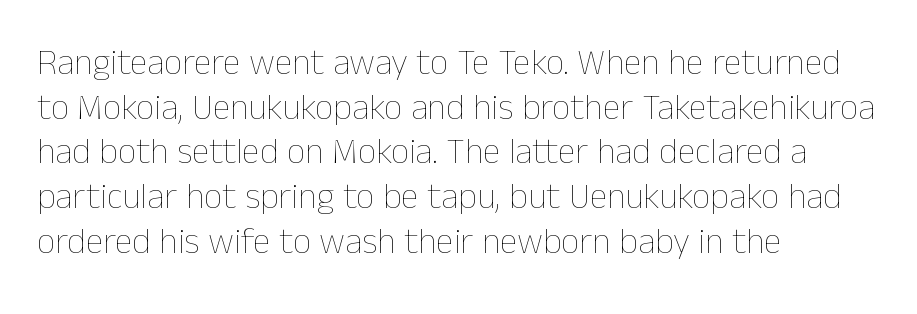
The image shows 36 px thin type, upright; set left-aligned, line spacing 1.24x, normal letter spacing, not underlined; low stroke contrast and a medium x-height.
